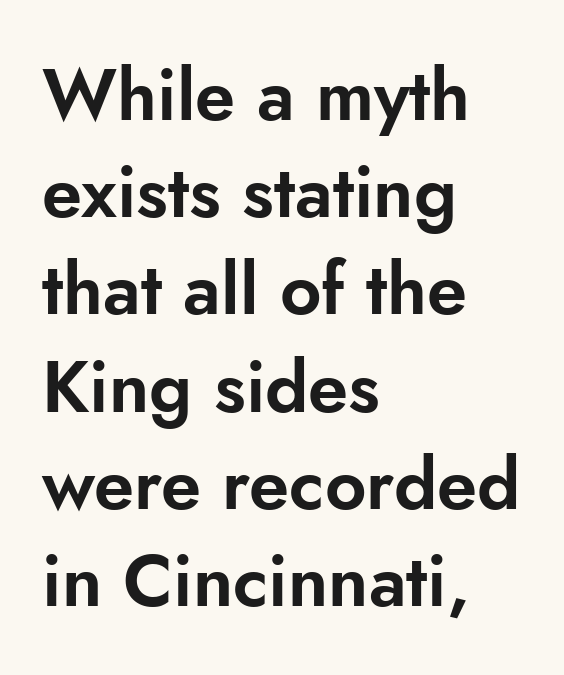
Notice how the passage keeps a crisp vertical edge on the left only. This rendering leaves character spacing at its baseline value. Ascenders rise straight up at ninety degrees. The face used here is proportionally spaced, like ordinary book or web type.
